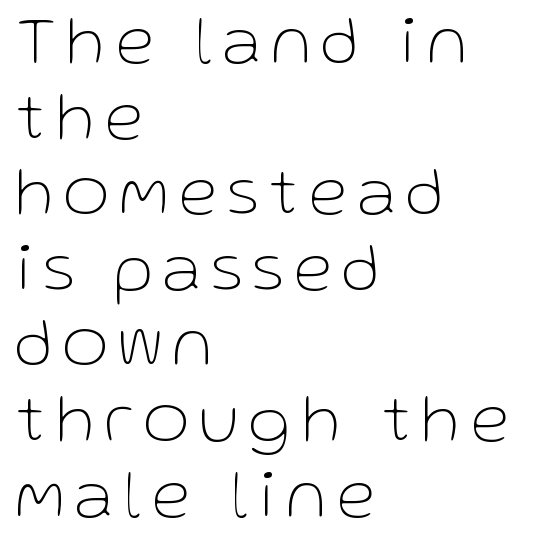
{"serif": "no", "italic": "no", "bold": "no", "weight": "thin", "width": "normal", "stroke_contrast": "low", "x_height": "medium", "monospaced": "no", "underline": "no", "align": "left", "line_spacing": "tight", "line_spacing_ratio": 1.08, "glyph_px": 70}
